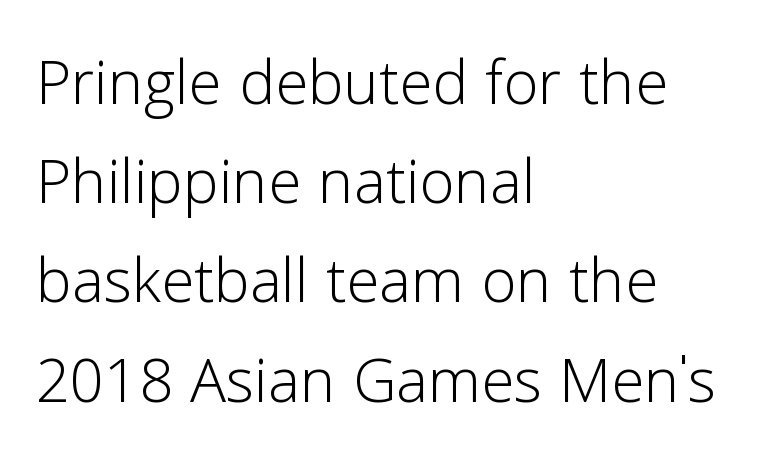
The glyphs in this specimen are sans serif. You could not count columns in this text — the font is proportionally spaced. Tracking here is standard; glyphs follow each other at the usual distance. When letters stand straight like this, we call the style roman or upright. Words float on clear page, feet unadorned.
